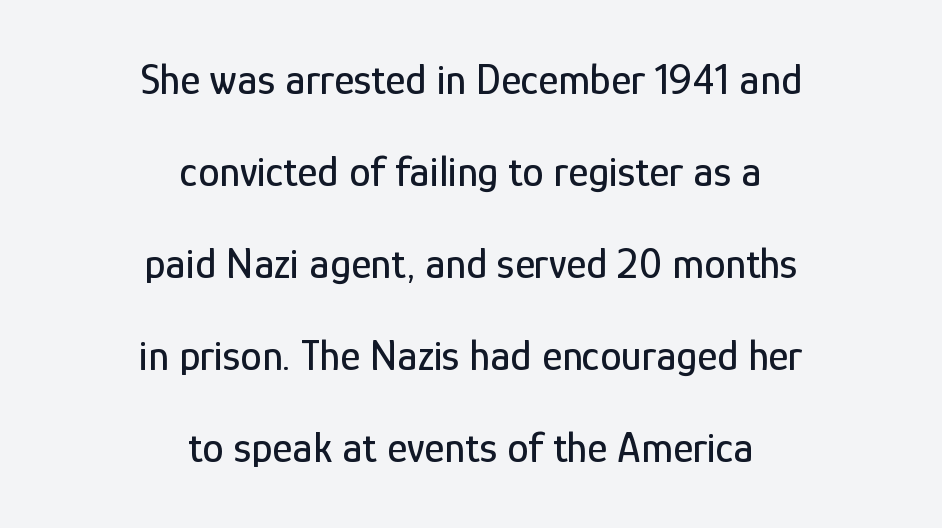
The letters advance in unequal steps, a hallmark of proportional type. Both edges are ragged and mirror each other, which tells us the setting is centered. The designer went with a sans here, leaving each stem footless. The designer dialed line spacing up above the default. Ordinary non-slanted type is in use. The horizontal fit of the characters is conventional and even.
